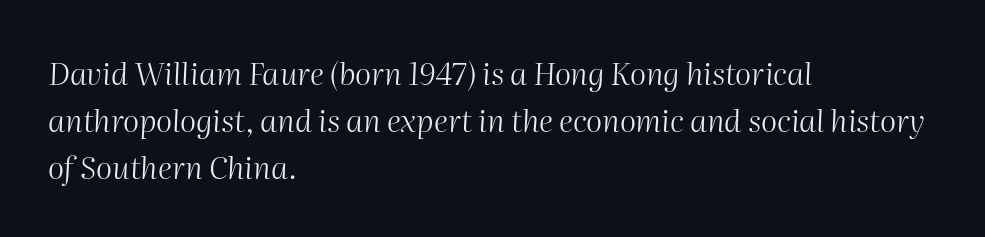
{"italic": "yes", "lean": "right", "slant_degrees": 2, "bold": "no", "weight": "light", "width": "normal", "stroke_contrast": "medium", "x_height": "medium", "monospaced": "no", "underline": "no", "align": "left", "line_spacing": "normal", "line_spacing_ratio": 1.51, "letter_spacing": "normal", "letter_spacing_em": 0.0, "glyph_px": 31}
